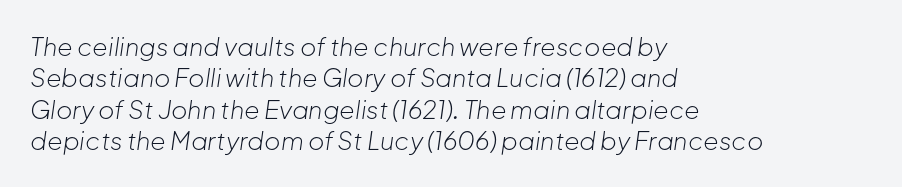
Emphasis-style slanted type is in use. Beneath every word, the page is bare. This is not heavy type; no bold has been used. Characters follow at the spacing the type designer built in. Compared with typical paragraphs, the rows here are spaced about the same.
